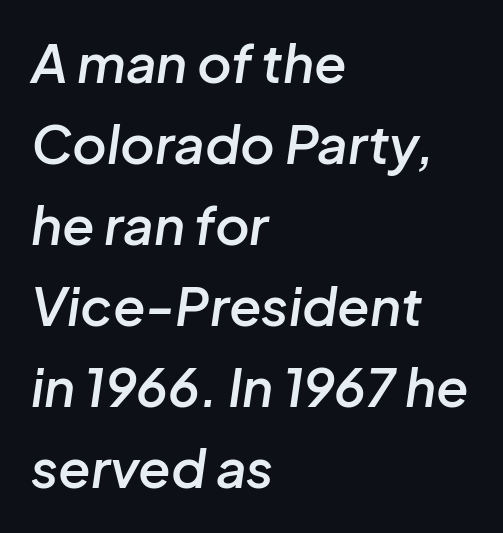
A bare baseline throughout the passage. Spacing verdict: proportional, widths tailored to each character. Look at the tracking — it's just the regular setting, nothing added. A typesetter would call this leading conventional body-copy spacing. The strokes are fattened partway — semibold, not bold.
